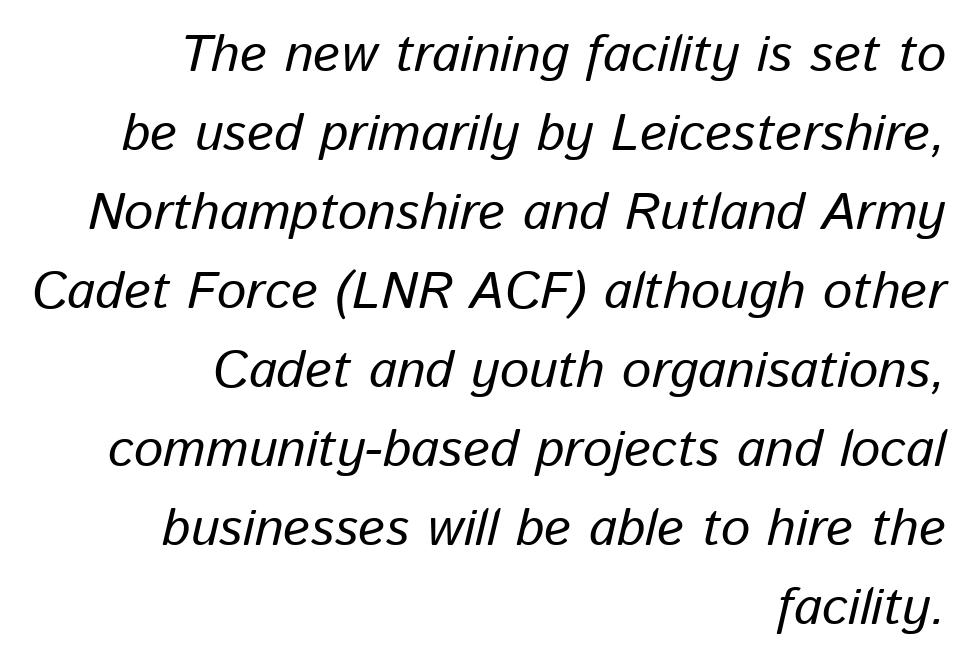
The image shows 52 px text type, italic (leaning right); set right-aligned, normal line spacing (1.52x), normal letter spacing, not underlined; low stroke contrast and a medium x-height.
